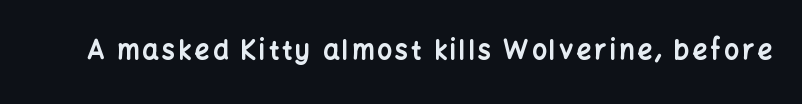
The image shows 26 px bold type, upright; set not underlined.
